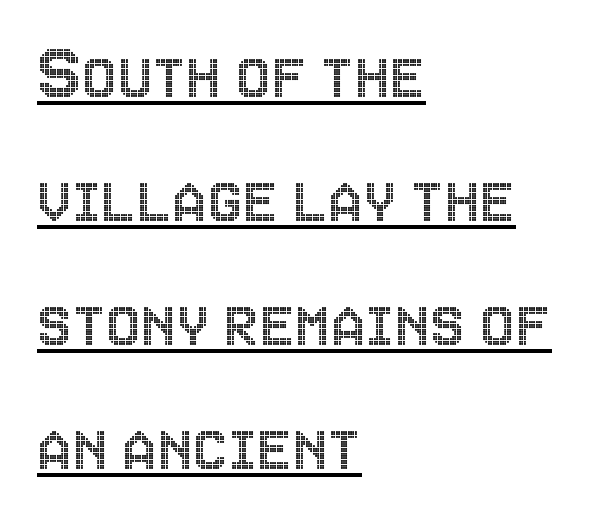
The image shows 79 px condensed type, upright; set left-aligned, normal line spacing (1.57x), normal letter spacing, underlined; a large x-height.
